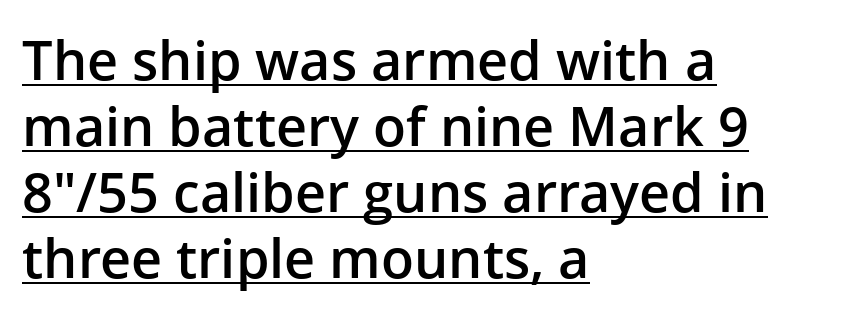
{"serif": "no", "italic": "no", "bold": "semi", "weight": "semibold", "width": "normal", "stroke_contrast": "low", "x_height": "medium", "monospaced": "no", "underline": "yes", "align": "left", "line_spacing_ratio": 1.22, "letter_spacing": "normal", "letter_spacing_em": 0.0, "glyph_px": 54}
